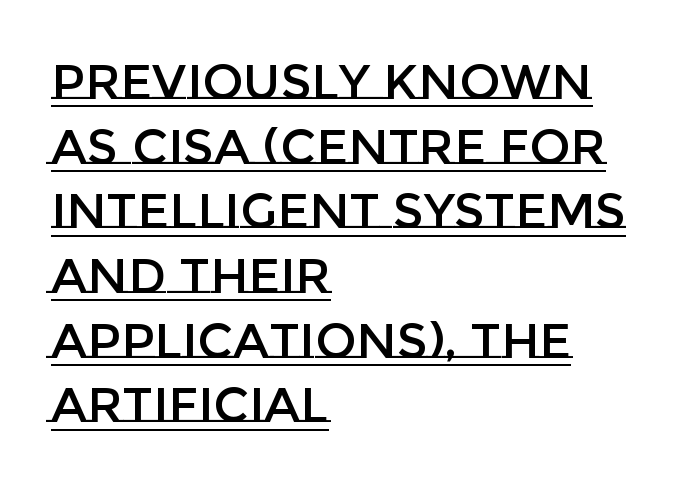
Spacing verdict: proportional, widths tailored to each character. The setting favours the left margin, as ordinary paragraphs usually do. The letters sit at their default tracking, neither squeezed nor spread. Vertical strokes here are truly vertical.
